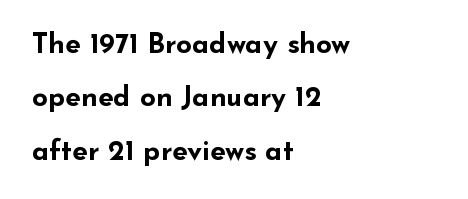
Q: Is the text bold? A: Yes.
Q: Is the text italic (slanted)? A: No, it is upright.
Q: Is the typeface a serif or a sans-serif typeface? A: Sans-serif.
Q: Is the text underlined? A: No.
Q: How is the paragraph aligned? A: Left-aligned.
Q: Is the spacing between letters normal or unusually wide? A: Normal.
Q: Is the spacing between lines tight, normal or loose? A: Loose.
Q: Width (condensed, normal, or wide)? A: Wide.
Q: Stroke contrast? A: Low.
Q: x-height? A: Small.
Q: Monospaced? A: No.
